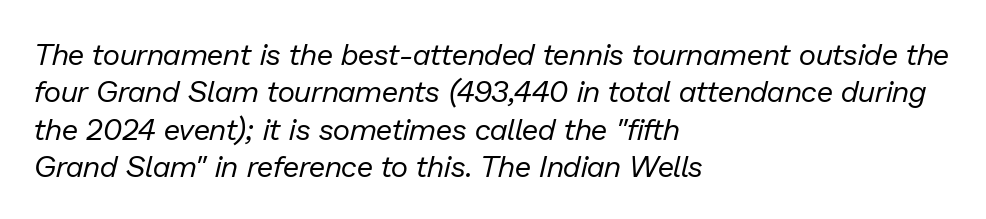
Q: Is the text bold? A: No.
Q: Is the text italic (slanted)? A: Yes, it leans right by about 13 degrees.
Q: Is the text underlined? A: No.
Q: How is the paragraph aligned? A: Left-aligned.
Q: Is the spacing between letters normal or unusually wide? A: Normal.
Q: Is the spacing between lines tight, normal or loose? A: Normal.
Q: Width (condensed, normal, or wide)? A: Normal.
Q: Stroke contrast? A: Low.
Q: x-height? A: Medium.
Q: Monospaced? A: No.
